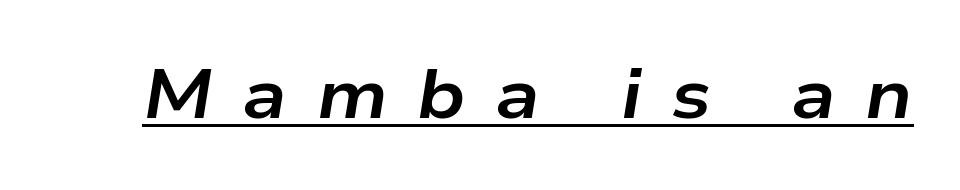
{"italic": "yes", "lean": "right", "slant_degrees": 9, "bold": "yes", "weight": "bold", "width": "wide", "stroke_contrast": "low", "x_height": "medium", "monospaced": "no", "underline": "yes", "letter_spacing": "wide", "letter_spacing_em": 0.42, "glyph_px": 70}
